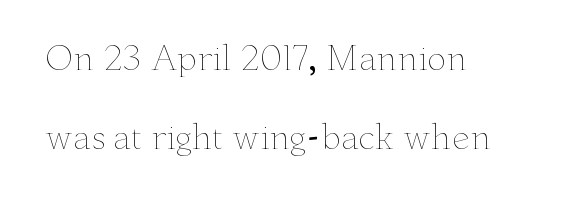
The image shows 32 px thin, wide type, upright; set left-aligned, loose line spacing (2.47x), normal letter spacing, not underlined; low stroke contrast and a small x-height.
